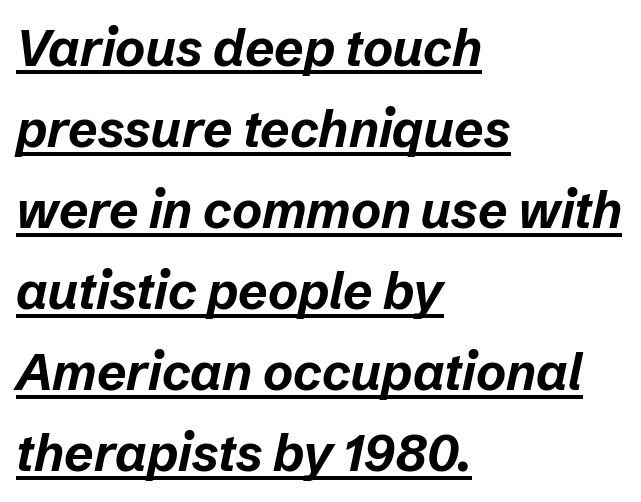
The lines in this sample share a left origin and differ only in where they stop. A typesetter would call this proportional, since set widths differ per character. Beneath each row of characters lies a ruled line. A typesetter would call this zero additional tracking. The typography opts for an oblique posture over an upright one. In terms of weight, the rendering is a true, heavy bold.
